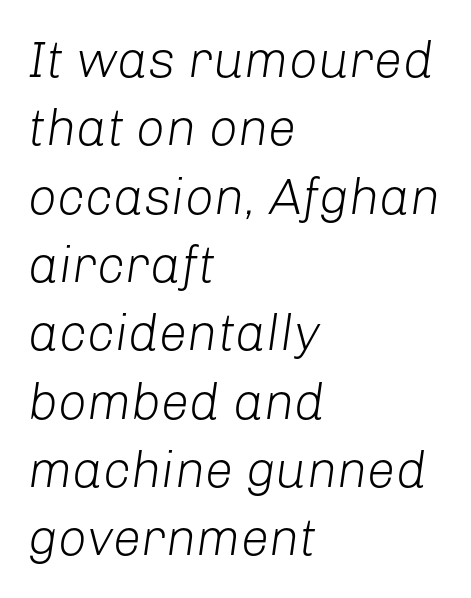
Glyph-to-glyph distance matches everyday printed text. These lines were composed using italics. If you drew a ruler down the left edge, every line would touch it. You could not count columns in this text — the font is proportionally spaced. The passage shown is not underscored anywhere. Rows of type keep a routine distance in the vertical direction.
